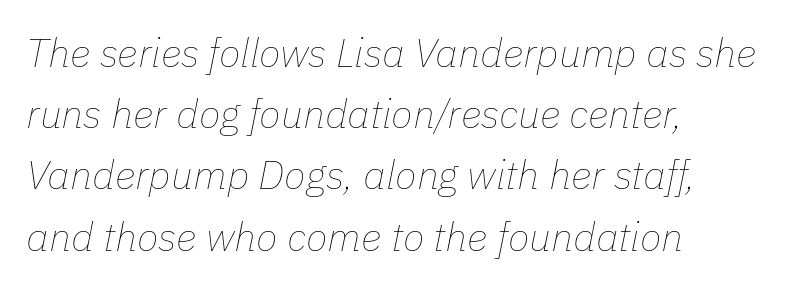
Q: Is the text bold? A: No.
Q: Is the text italic (slanted)? A: Yes, it leans right by about 11 degrees.
Q: Is the text underlined? A: No.
Q: How is the paragraph aligned? A: Left-aligned.
Q: Is the spacing between letters normal or unusually wide? A: Normal.
Q: Is the spacing between lines tight, normal or loose? A: Normal.
Q: Width (condensed, normal, or wide)? A: Normal.
Q: Stroke contrast? A: Low.
Q: x-height? A: Medium.
Q: Monospaced? A: No.
